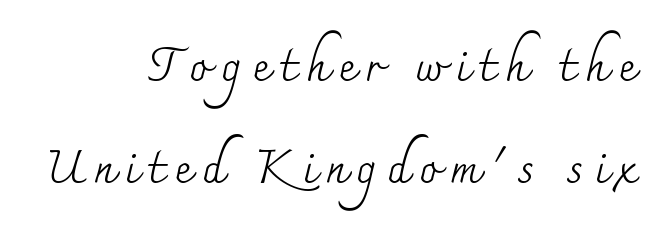
The typeface chosen for these lines features serifs. Characters follow at a spacing far wider than the type designer built in. This rendering uses right alignment, leaving the left contour irregular. Character widths vary here, with narrow letters taking less room than wide ones.
